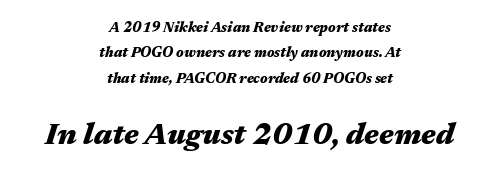
The image shows 30 px heavy, wide type, italic (leaning right); set centered, line spacing 1.82x, normal letter spacing, not underlined; the second (bottom) block is 2.14x larger; medium stroke contrast and a medium x-height.
